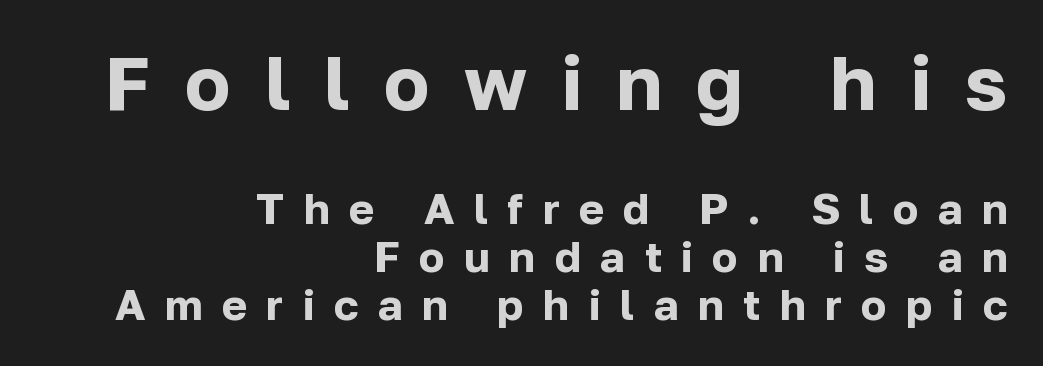
Q: Is the text bold? A: Yes.
Q: Is the text italic (slanted)? A: No, it is upright.
Q: Is the typeface a serif or a sans-serif typeface? A: Sans-serif.
Q: Is the text underlined? A: No.
Q: How is the paragraph aligned? A: Right-aligned.
Q: Is the spacing between letters normal or unusually wide? A: Unusually wide.
Q: Is the spacing between lines tight, normal or loose? A: Tight.
Q: Which block of text is set in a larger size, the first (top) or the second (bottom)? A: The first (top) one.
Q: Width (condensed, normal, or wide)? A: Normal.
Q: Stroke contrast? A: Low.
Q: x-height? A: Medium.
Q: Monospaced? A: No.
